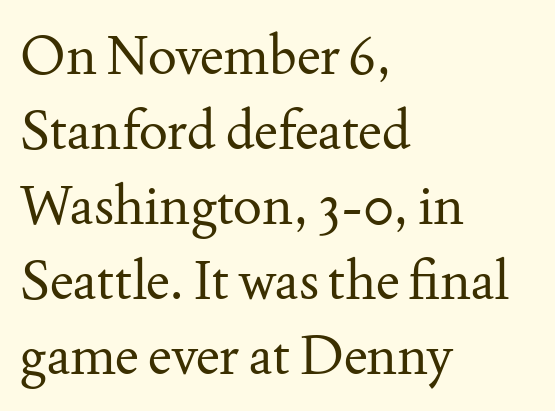
Every character sits straight up, as roman type does. These lines are composed in type with serifs. Any mark beneath the type? The region is blank. These lines sit exactly where default settings would place them.
